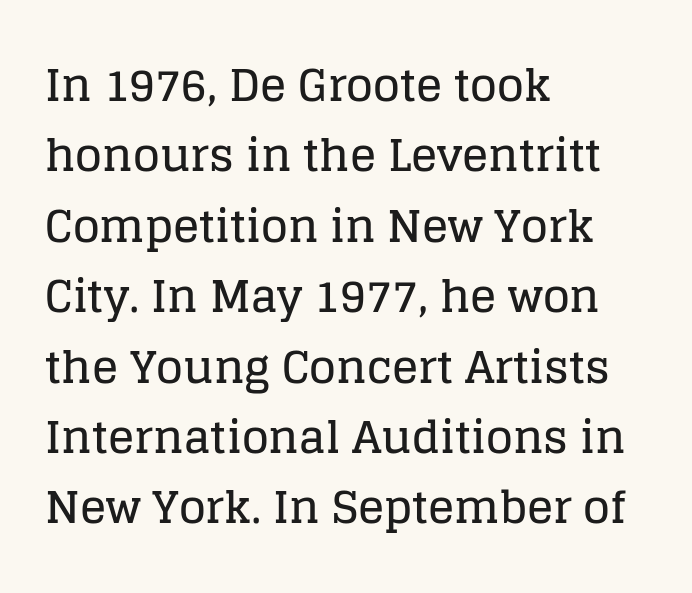
Varying glyph widths throughout — classic text-font behaviour. Is there much room between lines? A standard amount, neither cramped nor airy. Nobody touched the tracking dial on this one. In terms of posture, this sample is upright.
